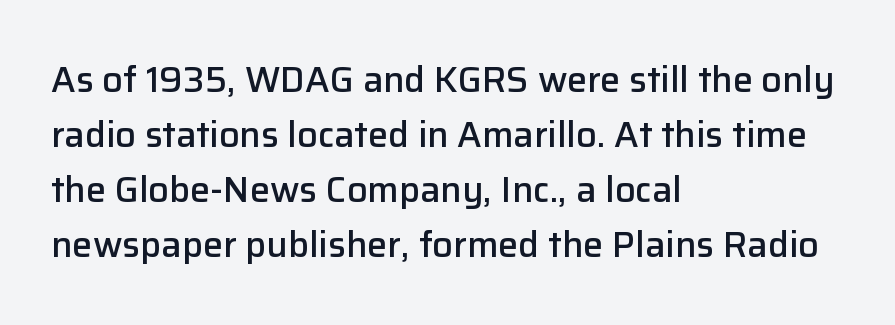
Each word holds together tightly as a unit, with standard inter-letter gaps. The passage shown is typed in a proportional face where columns would drift. Unmarked baselines from the first word to the last. A typesetter would mark this as roman, not italic. In CSS terms this would be text-align: left. The vertical gap from one line to the next is medium.
